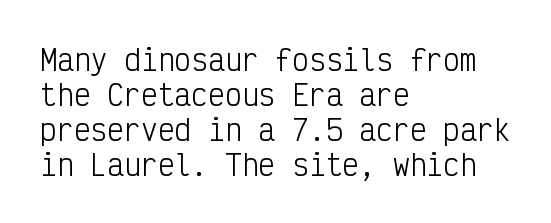
{"serif": "no", "italic": "no", "bold": "no", "weight": "light", "width": "condensed", "stroke_contrast": "low", "x_height": "medium", "monospaced": "yes", "underline": "no", "align": "left", "line_spacing": "normal", "line_spacing_ratio": 1.25, "letter_spacing": "normal", "letter_spacing_em": 0.0, "glyph_px": 28}
